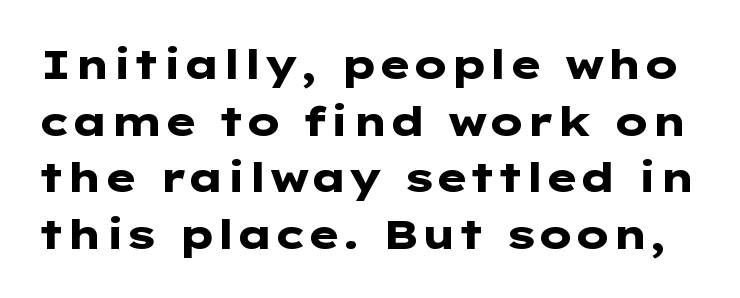
{"serif": "no", "italic": "no", "bold": "yes", "weight": "heavy", "width": "wide", "stroke_contrast": "low", "x_height": "medium", "underline": "no", "line_spacing": "normal", "line_spacing_ratio": 1.38, "letter_spacing": "normal", "letter_spacing_em": 0.0, "glyph_px": 41}
